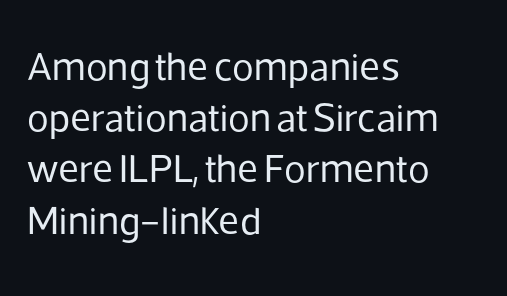
{"serif": "no", "italic": "no", "bold": "no", "weight": "regular", "width": "normal", "stroke_contrast": "low", "x_height": "medium", "monospaced": "no", "underline": "no", "align": "left", "line_spacing": "normal", "line_spacing_ratio": 1.28, "letter_spacing": "normal", "letter_spacing_em": 0.0, "glyph_px": 40}
